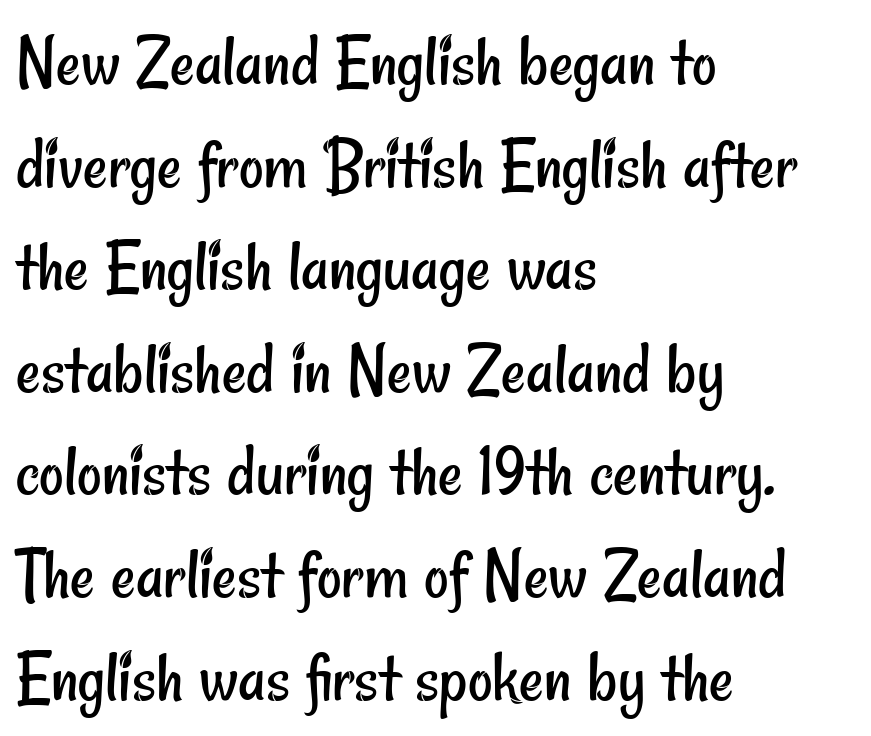
Q: Is the text bold? A: No.
Q: Is the typeface a serif or a sans-serif typeface? A: Sans-serif.
Q: Is the text underlined? A: No.
Q: How is the paragraph aligned? A: Left-aligned.
Q: Is the spacing between letters normal or unusually wide? A: Normal.
Q: Is the spacing between lines tight, normal or loose? A: Normal.
Q: Width (condensed, normal, or wide)? A: Condensed.
Q: Stroke contrast? A: Low.
Q: x-height? A: Small.
Q: Monospaced? A: No.
